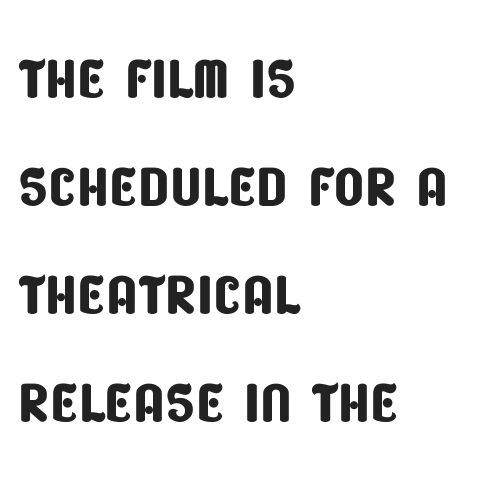
{"serif": "no", "width": "condensed", "stroke_contrast": "low", "x_height": "large", "monospaced": "no", "underline": "no", "align": "left", "line_spacing": "normal", "line_spacing_ratio": 1.35, "letter_spacing": "normal", "letter_spacing_em": 0.0, "glyph_px": 80}
